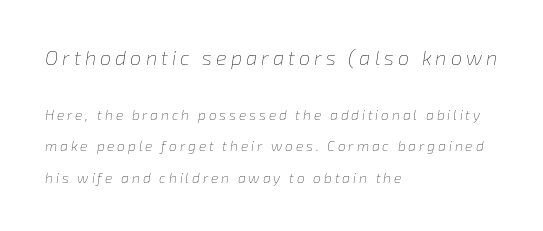
{"italic": "yes", "lean": "right", "slant_degrees": 8, "bold": "no", "underline": "no", "align": "left", "line_spacing": "loose", "line_spacing_ratio": 2.25, "letter_spacing": "wide", "letter_spacing_em": 0.2, "larger_block": "first", "size_ratio": 1.43, "glyph_px": 20}
